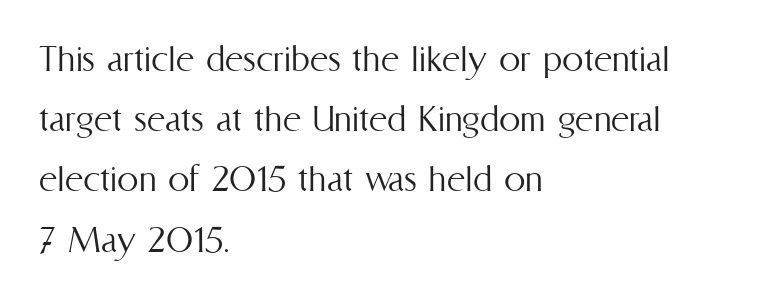
{"italic": "no", "bold": "no", "weight": "light", "width": "condensed", "stroke_contrast": "medium", "x_height": "medium", "monospaced": "no", "underline": "no", "align": "left", "line_spacing": "normal", "line_spacing_ratio": 1.4, "letter_spacing": "normal", "letter_spacing_em": 0.0, "glyph_px": 43}
